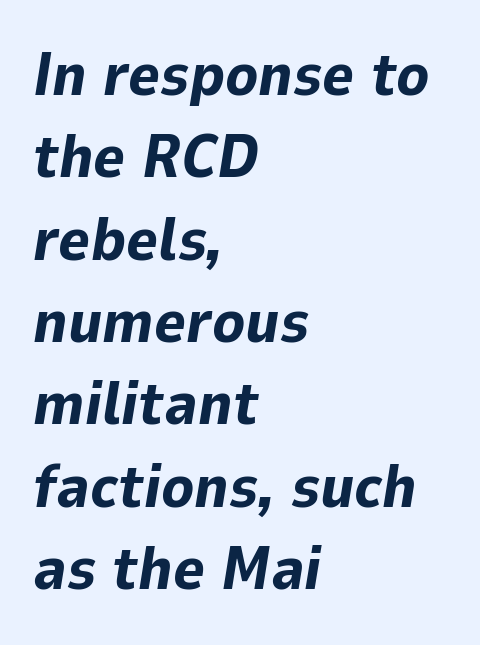
The image shows 61 px bold type, italic (leaning right); set left-aligned, normal line spacing (1.35x), normal letter spacing, not underlined; low stroke contrast and a medium x-height.
